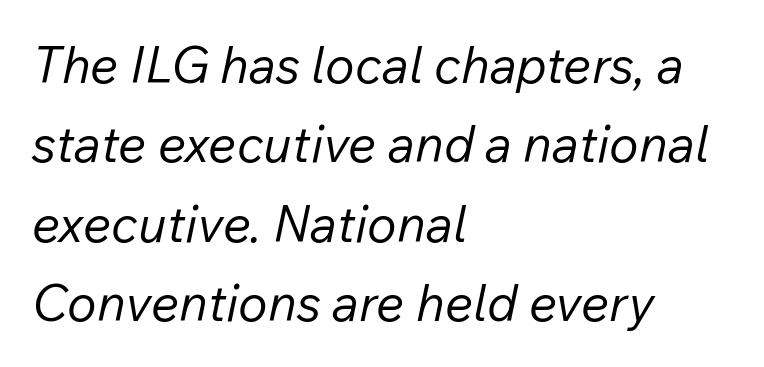
Between one letter and the next there's only the usual sliver of space. The leading is moderate, giving the passage an even texture. Caption: face not bold, strokes unweighted. Typeset ragged right — the left edge is the straight one. The lettering tilts uniformly, giving the passage an italic look.
